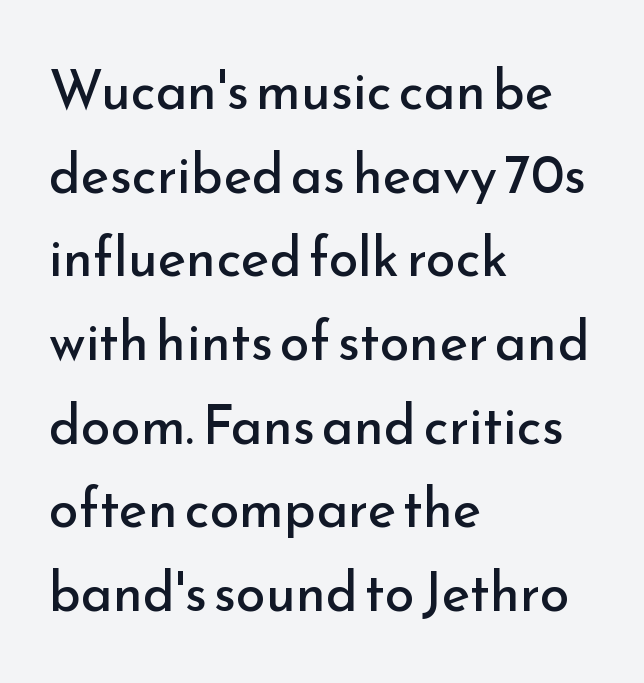
Q: Is the text bold? A: No.
Q: Is the text italic (slanted)? A: No, it is upright.
Q: Is the typeface a serif or a sans-serif typeface? A: Sans-serif.
Q: Is the text underlined? A: No.
Q: How is the paragraph aligned? A: Left-aligned.
Q: Is the spacing between letters normal or unusually wide? A: Normal.
Q: Is the spacing between lines tight, normal or loose? A: Normal.
Q: Width (condensed, normal, or wide)? A: Normal.
Q: Stroke contrast? A: Low.
Q: x-height? A: Small.
Q: Monospaced? A: No.
